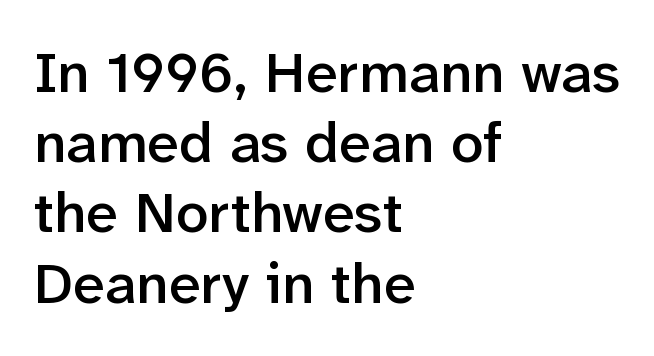
{"serif": "no", "italic": "no", "bold": "semi", "weight": "semibold", "width": "normal", "stroke_contrast": "low", "x_height": "medium", "monospaced": "no", "underline": "no", "align": "left", "line_spacing_ratio": 1.21, "letter_spacing": "normal", "letter_spacing_em": 0.0, "glyph_px": 58}
